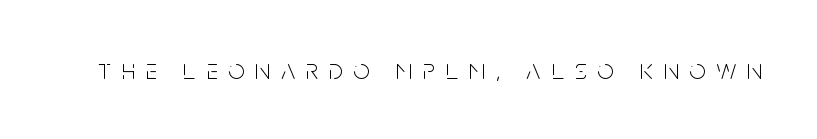
The image shows 28 px light, condensed sans-serif type, upright; set unusually wide letter spacing (+0.39 em), not underlined; low stroke contrast and a large x-height.
